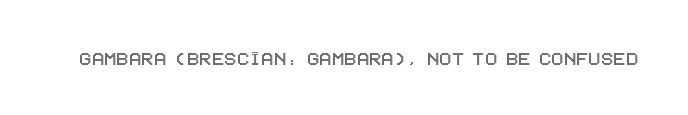
Each word holds together tightly as a unit, with standard inter-letter gaps. Posture: upright roman. The specimen omits any rule beneath the text block's lines.
